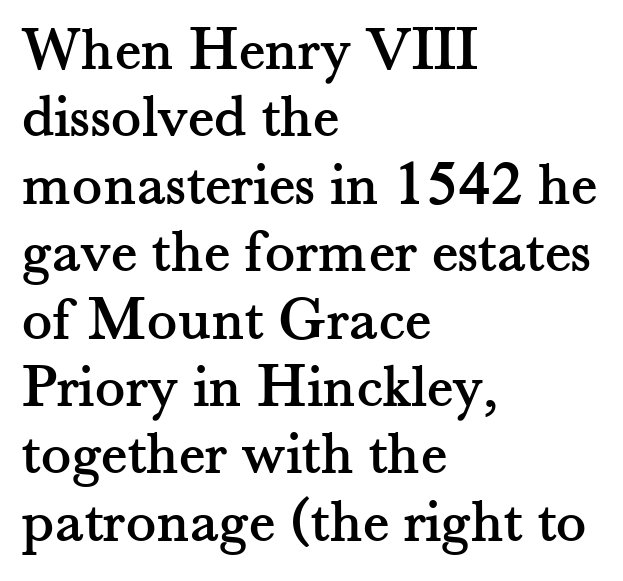
Q: Is the text italic (slanted)? A: No, it is upright.
Q: Is the typeface a serif or a sans-serif typeface? A: Serif.
Q: Is the text underlined? A: No.
Q: How is the paragraph aligned? A: Left-aligned.
Q: Is the spacing between letters normal or unusually wide? A: Normal.
Q: Is the spacing between lines tight, normal or loose? A: Tight.
Q: Width (condensed, normal, or wide)? A: Normal.
Q: Stroke contrast? A: Medium.
Q: x-height? A: Small.
Q: Monospaced? A: No.
